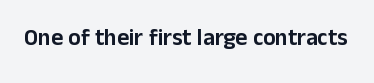
{"italic": "no", "underline": "no", "letter_spacing": "normal", "letter_spacing_em": 0.0, "glyph_px": 23}
